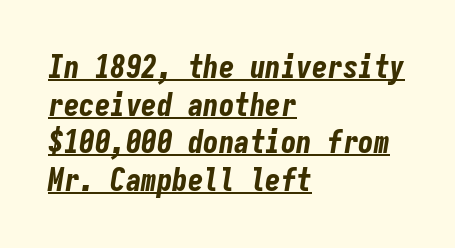
{"italic": "yes", "lean": "right", "slant_degrees": 9, "bold": "yes", "weight": "bold", "width": "condensed", "stroke_contrast": "low", "x_height": "medium", "monospaced": "yes", "underline": "yes", "align": "left", "line_spacing_ratio": 1.21, "letter_spacing": "normal", "letter_spacing_em": 0.0, "glyph_px": 31}
